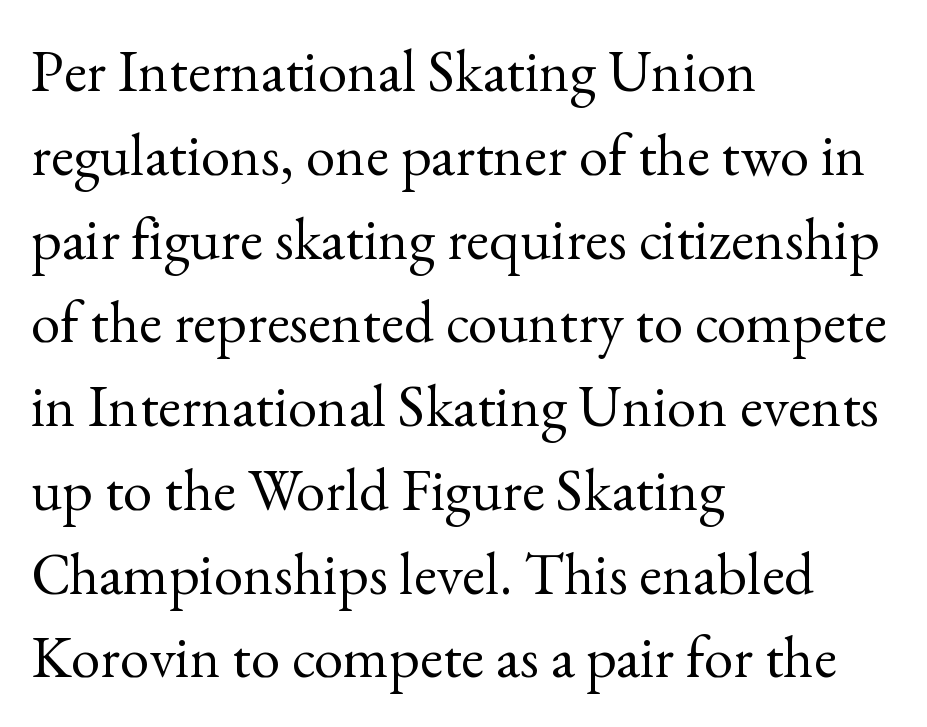
{"serif": "yes", "italic": "no", "bold": "no", "weight": "regular", "width": "normal", "x_height": "small", "monospaced": "no", "underline": "no", "align": "left", "line_spacing": "normal", "line_spacing_ratio": 1.42, "letter_spacing": "normal", "letter_spacing_em": 0.0, "glyph_px": 59}
